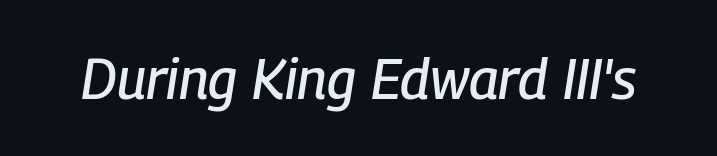
Q: Is the text italic (slanted)? A: Yes, it leans right by about 9 degrees.
Q: Is the text underlined? A: No.
Q: Is the spacing between letters normal or unusually wide? A: Normal.
Q: Width (condensed, normal, or wide)? A: Condensed.
Q: Stroke contrast? A: Low.
Q: x-height? A: Medium.
Q: Monospaced? A: No.
